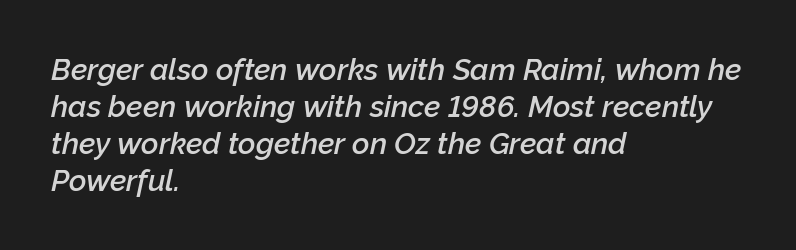
{"italic": "yes", "lean": "right", "slant_degrees": 12, "bold": "semi", "weight": "semibold", "width": "normal", "stroke_contrast": "low", "x_height": "medium", "monospaced": "no", "underline": "no", "align": "left", "line_spacing_ratio": 1.23, "letter_spacing": "normal", "letter_spacing_em": 0.0, "glyph_px": 30}
